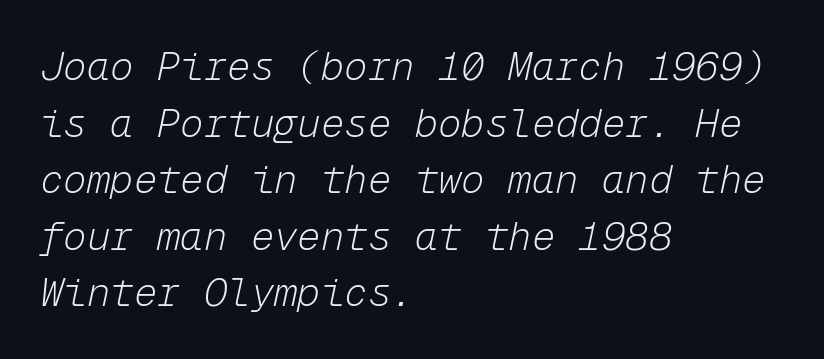
{"italic": "yes", "lean": "right", "slant_degrees": 12, "bold": "no", "weight": "light", "width": "normal", "stroke_contrast": "low", "x_height": "medium", "monospaced": "yes", "underline": "no", "align": "left", "line_spacing": "normal", "line_spacing_ratio": 1.45, "letter_spacing": "normal", "letter_spacing_em": 0.0, "glyph_px": 39}
